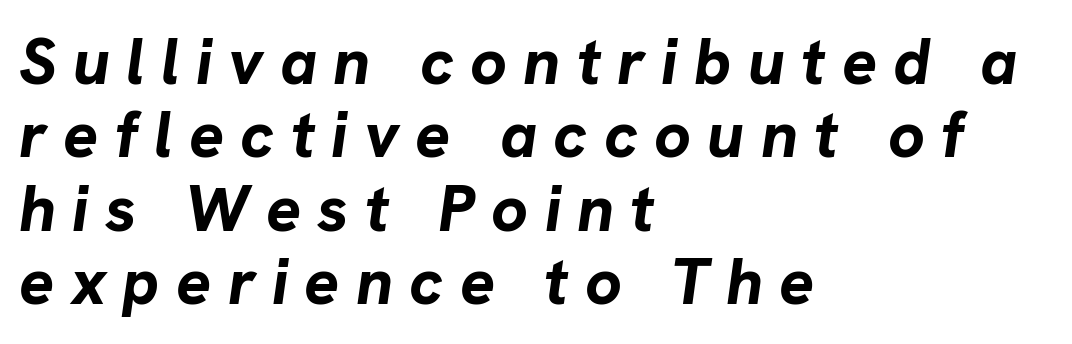
{"italic": "yes", "lean": "right", "slant_degrees": 8, "bold": "yes", "weight": "bold", "width": "normal", "stroke_contrast": "low", "x_height": "medium", "monospaced": "no", "underline": "no", "align": "left", "line_spacing": "tight", "line_spacing_ratio": 1.13, "letter_spacing": "wide", "letter_spacing_em": 0.25, "glyph_px": 65}
